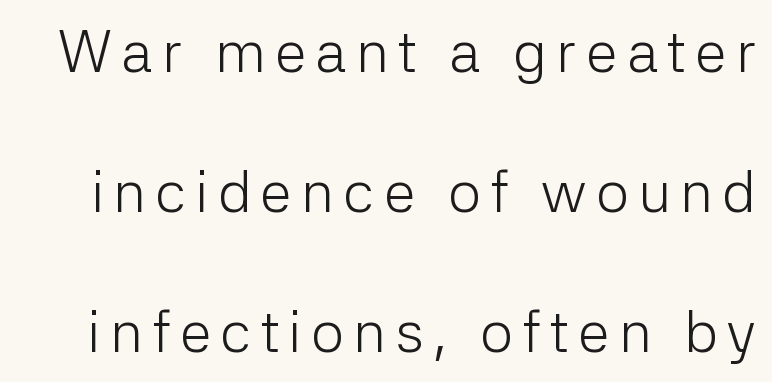
Q: Is the text bold? A: No.
Q: Is the text italic (slanted)? A: No, it is upright.
Q: Is the typeface a serif or a sans-serif typeface? A: Sans-serif.
Q: Is the text underlined? A: No.
Q: Is the spacing between lines tight, normal or loose? A: Loose.
Q: Width (condensed, normal, or wide)? A: Normal.
Q: Stroke contrast? A: Low.
Q: x-height? A: Medium.
Q: Monospaced? A: No.
